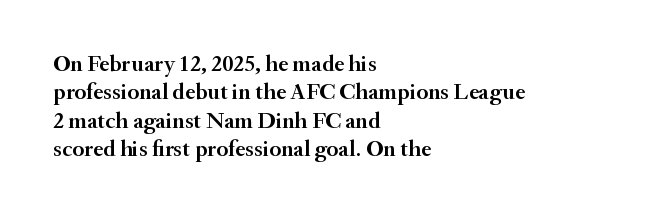
Is the letter spacing exaggerated? No — it looks like the ordinary default. Do the letters lean? They stand straight. Is the type bold? Partly — it's a semibold, heavier than regular but not fully bold. Lines of text with bare space underneath. The text block is weighted toward the left margin, trailing off unevenly rightward.
